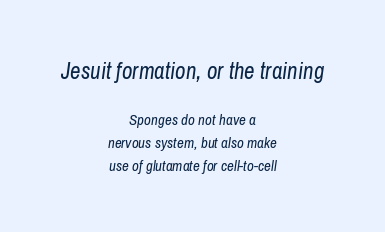
The image shows 23 px text type, italic (leaning right); set centered, normal line spacing (1.54x), normal letter spacing, not underlined; the first (top) block is 1.53x larger.
